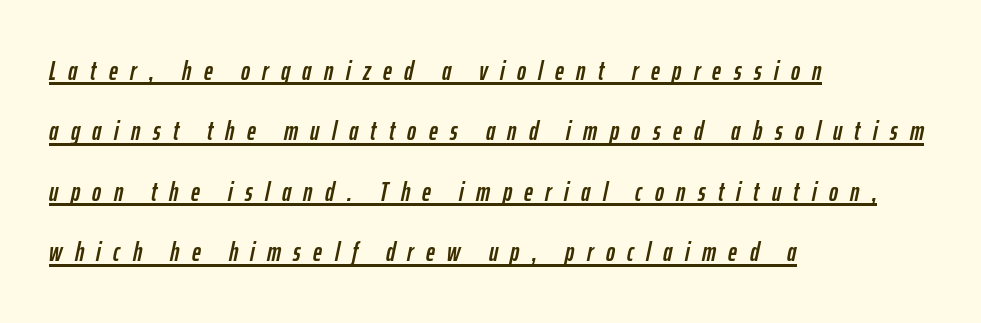
A great deal of white space separates one row of letters from the next. Is the type slanted? Yes — the strokes lean at a clear angle. The rag falls on the right side of this text block. The gaps between neighbouring characters are conspicuously large.
